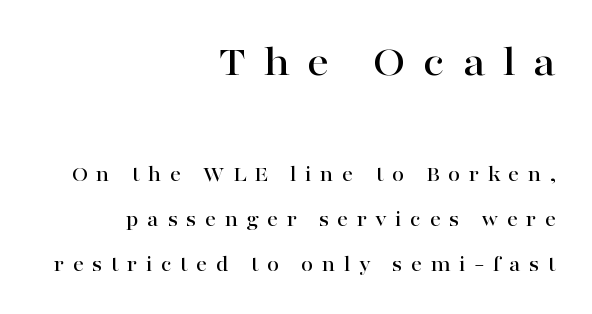
Q: Is the text italic (slanted)? A: No, it is upright.
Q: Is the typeface a serif or a sans-serif typeface? A: Serif.
Q: Is the text underlined? A: No.
Q: How is the paragraph aligned? A: Right-aligned.
Q: Is the spacing between letters normal or unusually wide? A: Unusually wide.
Q: Is the spacing between lines tight, normal or loose? A: Loose.
Q: Which block of text is set in a larger size, the first (top) or the second (bottom)? A: The first (top) one.
Q: Width (condensed, normal, or wide)? A: Wide.
Q: Stroke contrast? A: High.
Q: x-height? A: Medium.
Q: Monospaced? A: No.
